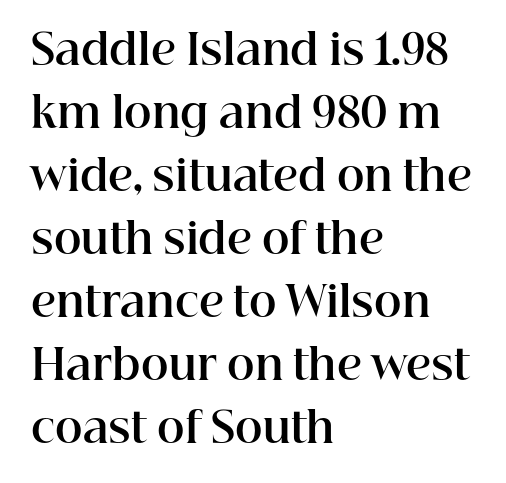
The image shows 42 px bold serif type, upright; set left-aligned, normal line spacing (1.5x), normal letter spacing, not underlined; high stroke contrast and a medium x-height.
